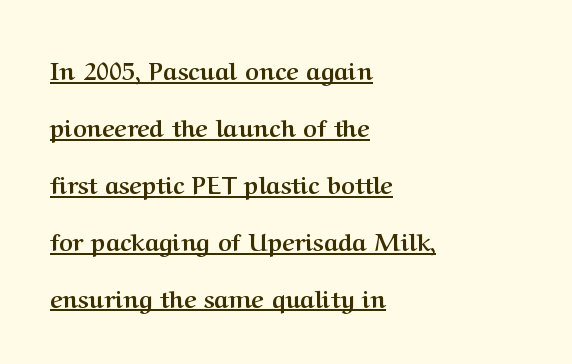
{"italic": "no", "bold": "yes", "underline": "yes", "align": "left", "line_spacing": "loose", "line_spacing_ratio": 2.37, "letter_spacing": "normal", "letter_spacing_em": 0.0, "glyph_px": 24}
